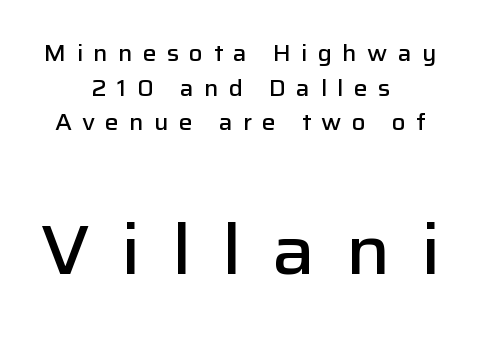
The image shows 70 px semibold sans-serif type, upright; set centered, normal line spacing (1.51x), unusually wide letter spacing (+0.44 em), not underlined; the second (bottom) block is 3.04x larger; low stroke contrast and a medium x-height.
